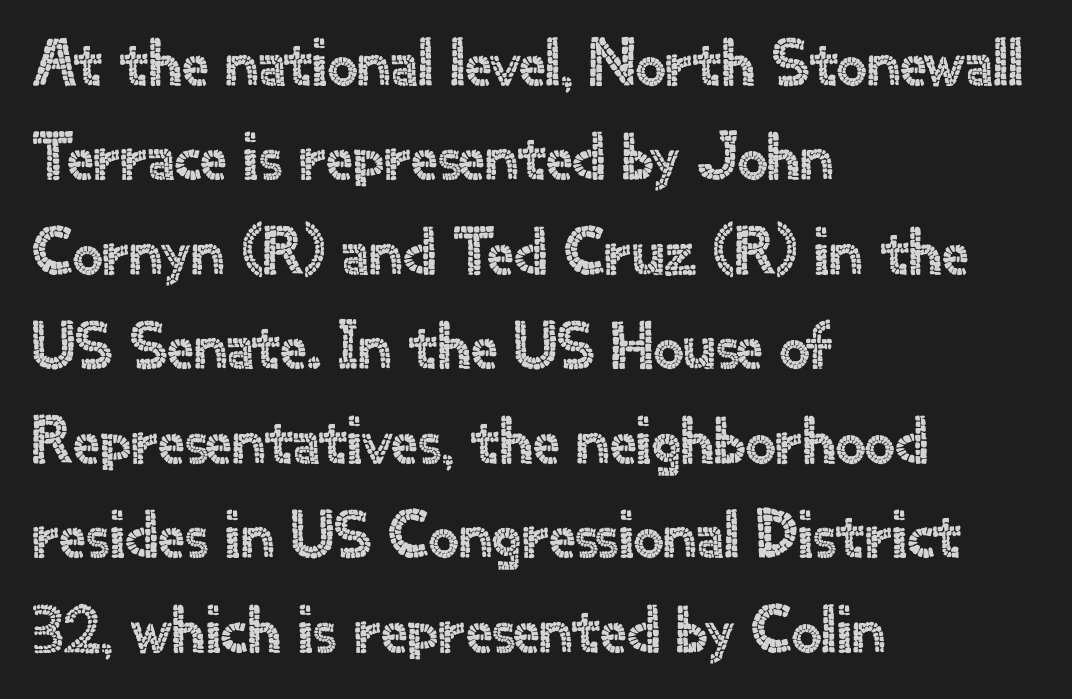
{"serif": "no", "italic": "no", "width": "normal", "x_height": "small", "monospaced": "no", "underline": "no", "align": "left", "line_spacing": "normal", "line_spacing_ratio": 1.41, "letter_spacing": "normal", "letter_spacing_em": 0.0, "glyph_px": 67}
